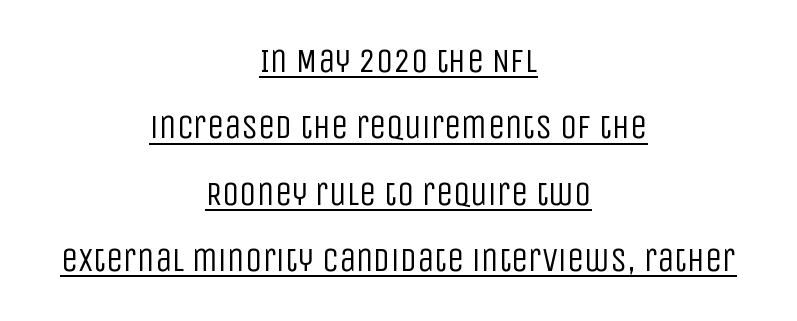
Q: Is the text bold? A: No.
Q: Is the text italic (slanted)? A: No, it is upright.
Q: Is the typeface a serif or a sans-serif typeface? A: Sans-serif.
Q: Is the text underlined? A: Yes.
Q: How is the paragraph aligned? A: Centered.
Q: Is the spacing between letters normal or unusually wide? A: Normal.
Q: Is the spacing between lines tight, normal or loose? A: Loose.
Q: Width (condensed, normal, or wide)? A: Condensed.
Q: Stroke contrast? A: Low.
Q: x-height? A: Large.
Q: Monospaced? A: No.
